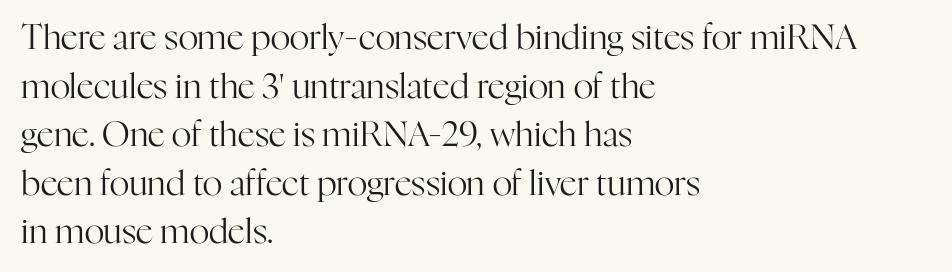
{"serif": "yes", "italic": "no", "bold": "no", "weight": "regular", "width": "normal", "stroke_contrast": "high", "x_height": "medium", "monospaced": "no", "underline": "no", "align": "left", "line_spacing": "normal", "line_spacing_ratio": 1.43, "letter_spacing": "normal", "letter_spacing_em": 0.0, "glyph_px": 34}
